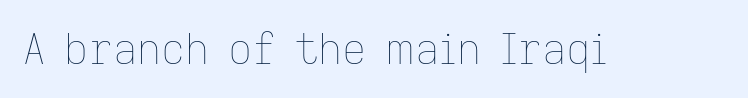
Stroke mass is kept to a normal reading level or below. The tracking reads as untouched default to a designer's eye. If you drew a line through each stem, it would be perfectly vertical. The letters advance in unequal steps, a hallmark of proportional type.
